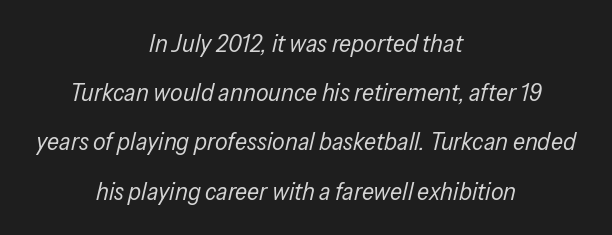
The rendering keeps characters at their native spacing. This sample uses an oblique cut, with every glyph tilted off the vertical. Line starts and ends both wander, symmetrically. Descenders are the only things crossing below the line.
